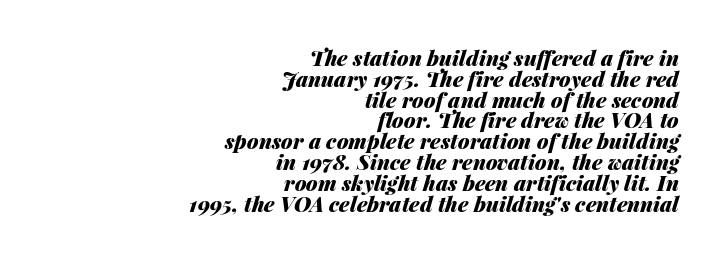
The image shows 21 px bold type, italic (leaning right); set right-aligned, tight line spacing (0.99x), normal letter spacing, not underlined.
